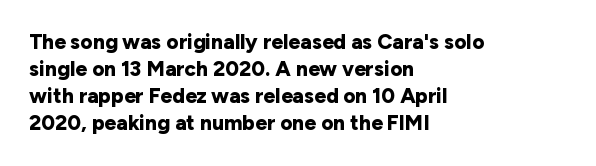
The space directly below the letters is spotless. In terms of leading, this rendering sits right in the middle. Notice how the stems are strictly vertical — no italics here. Honestly, the letter spacing is just normal — you wouldn't notice it. Typesetter's note: full bold, strokes at maximum text heaviness.
